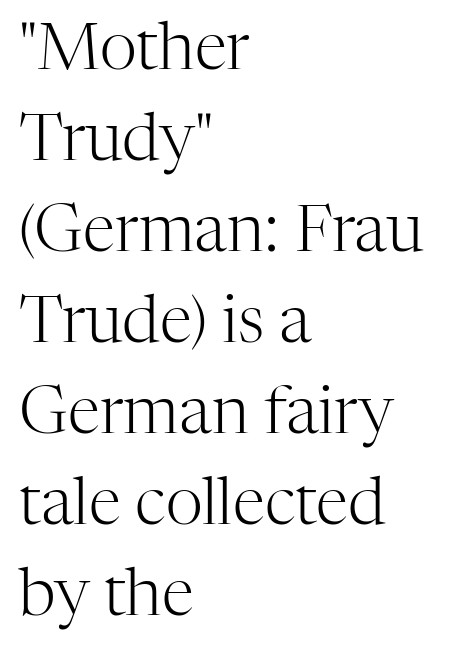
{"serif": "yes", "italic": "no", "bold": "no", "weight": "light", "width": "normal", "stroke_contrast": "high", "x_height": "medium", "monospaced": "no", "underline": "no", "align": "left", "line_spacing": "normal", "line_spacing_ratio": 1.4, "letter_spacing": "normal", "letter_spacing_em": 0.0, "glyph_px": 65}
